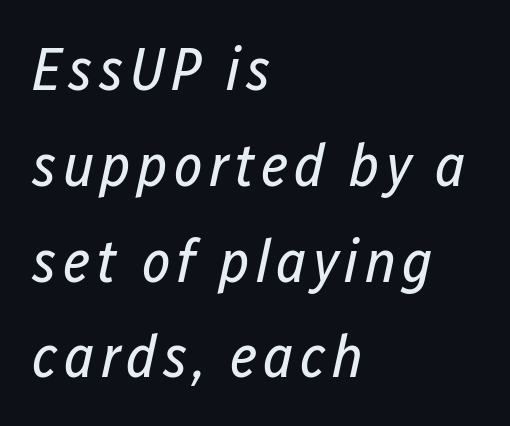
Stem width sits at or under what a default text font uses. Is the block centered? No — it sits flush against the left margin. You could not count columns in this text — the font is proportionally spaced. This is oblique type, the kind used for emphasis or titles. Each row of text sits above clean, open space.
